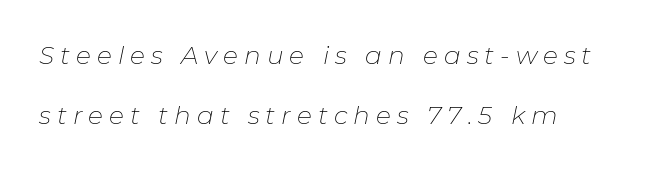
{"italic": "yes", "lean": "right", "slant_degrees": 11, "bold": "no", "underline": "no", "align": "left", "line_spacing": "loose", "line_spacing_ratio": 2.4, "letter_spacing": "wide", "letter_spacing_em": 0.24, "glyph_px": 25}
